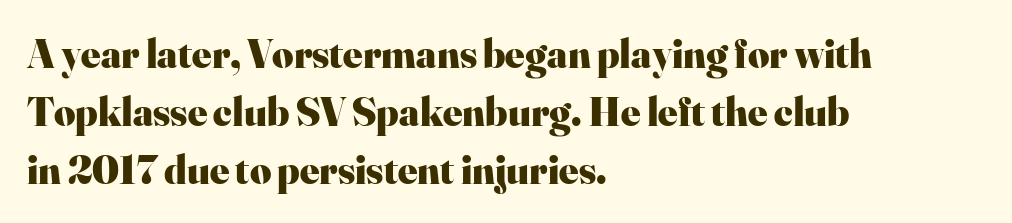
The image shows 41 px heavy serif type, upright; set left-aligned, normal line spacing (1.42x), normal letter spacing, not underlined; high stroke contrast and a small x-height.
